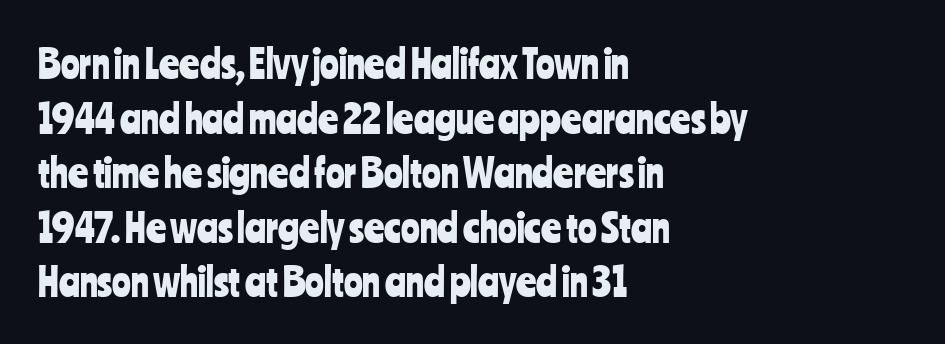
Caption: multi-line text, flush left, ragged right. This is the regular roman posture of the typeface. Think of a printed novel: that variable character pitch is what you see here. Type without underlining.
